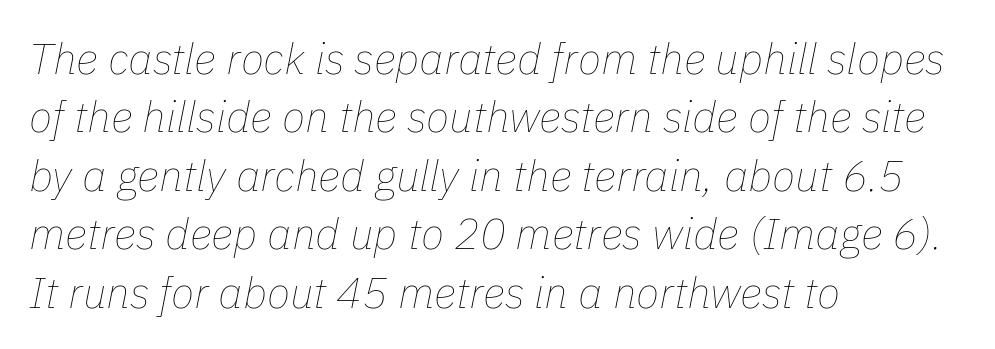
Q: Is the text bold? A: No.
Q: Is the text italic (slanted)? A: Yes, it leans right by about 11 degrees.
Q: Is the text underlined? A: No.
Q: How is the paragraph aligned? A: Left-aligned.
Q: Is the spacing between letters normal or unusually wide? A: Normal.
Q: Is the spacing between lines tight, normal or loose? A: Normal.
Q: Width (condensed, normal, or wide)? A: Normal.
Q: Stroke contrast? A: Low.
Q: x-height? A: Medium.
Q: Monospaced? A: No.
